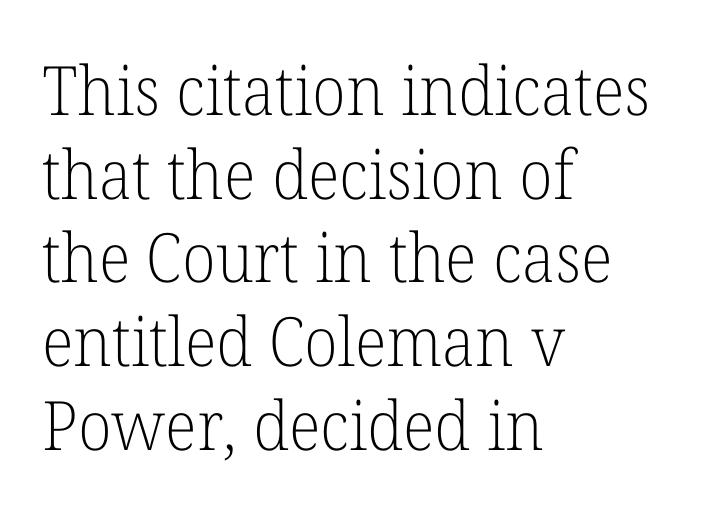
Q: Is the text bold? A: No.
Q: Is the text italic (slanted)? A: No, it is upright.
Q: Is the typeface a serif or a sans-serif typeface? A: Serif.
Q: Is the text underlined? A: No.
Q: How is the paragraph aligned? A: Left-aligned.
Q: Is the spacing between letters normal or unusually wide? A: Normal.
Q: Width (condensed, normal, or wide)? A: Normal.
Q: Stroke contrast? A: Low.
Q: x-height? A: Medium.
Q: Monospaced? A: No.
